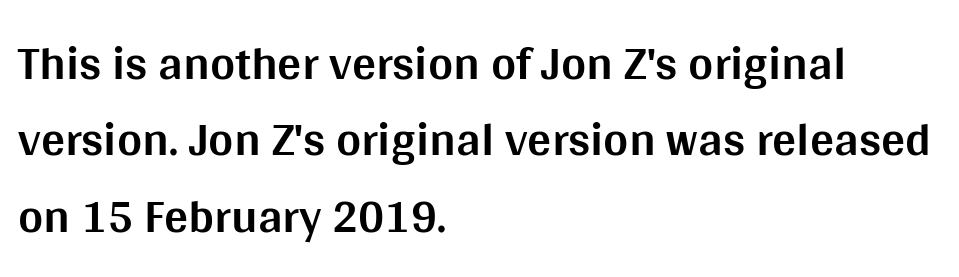
Q: Is the text bold? A: Yes.
Q: Is the text italic (slanted)? A: No, it is upright.
Q: Is the typeface a serif or a sans-serif typeface? A: Sans-serif.
Q: Is the text underlined? A: No.
Q: How is the paragraph aligned? A: Left-aligned.
Q: Is the spacing between letters normal or unusually wide? A: Normal.
Q: Is the spacing between lines tight, normal or loose? A: Normal.
Q: Width (condensed, normal, or wide)? A: Normal.
Q: Stroke contrast? A: Medium.
Q: x-height? A: Large.
Q: Monospaced? A: No.
